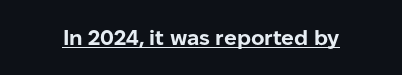
The image shows 21 px bold type, upright; set normal letter spacing, underlined.
